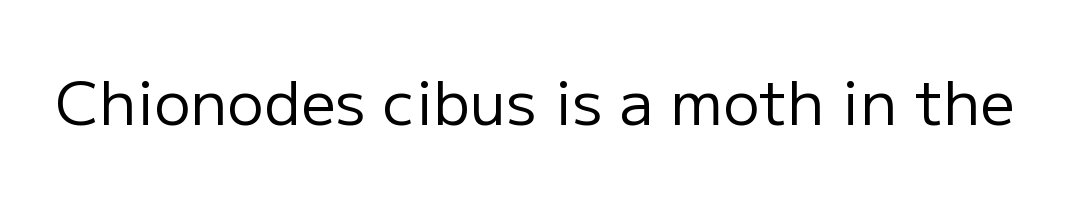
Spacing between characters is what you'd get straight out of the box. Nothing sits at the stroke ends, so this counts as sans-serif. Ascenders rise straight up at ninety degrees. The passage shown is not underscored anywhere. Summary of weight: not heavy and not bold. Proportional: the letters do not fall into vertical columns.
